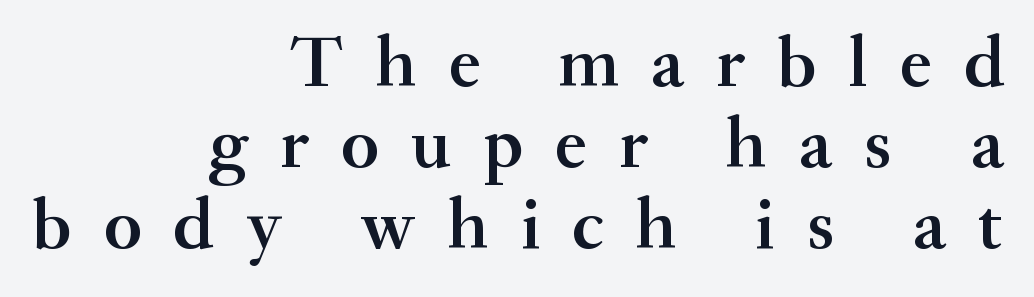
The image shows 73 px semibold serif type, upright; set right-aligned, tight line spacing (1.11x), unusually wide letter spacing (+0.44 em), not underlined; medium stroke contrast and a small x-height.
